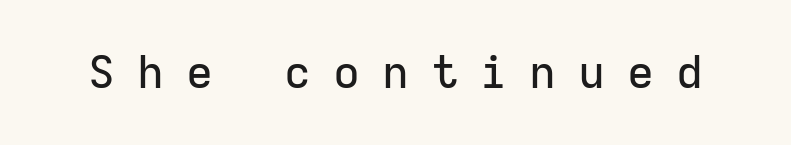
The image shows 45 px sans-serif type, upright, monospaced; set unusually wide letter spacing (+0.49 em), not underlined; low stroke contrast and a medium x-height.
